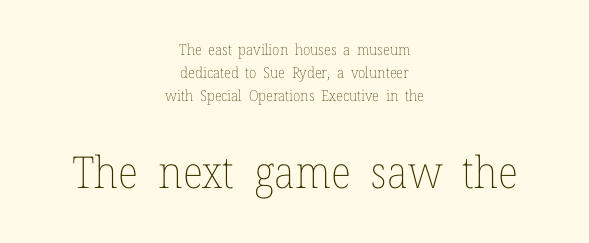
{"italic": "no", "bold": "no", "weight": "thin", "width": "normal", "stroke_contrast": "low", "x_height": "medium", "monospaced": "no", "underline": "no", "align": "center", "line_spacing": "normal", "line_spacing_ratio": 1.54, "letter_spacing": "normal", "letter_spacing_em": 0.0, "larger_block": "second", "size_ratio": 2.93, "glyph_px": 44}
